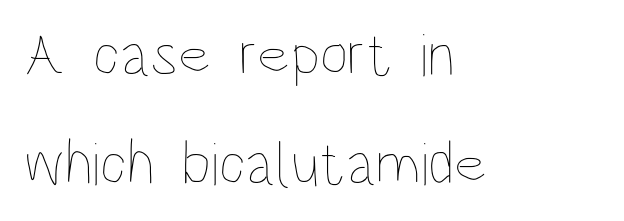
Q: Is the text bold? A: No.
Q: Is the text italic (slanted)? A: No, it is upright.
Q: Is the text underlined? A: No.
Q: How is the paragraph aligned? A: Left-aligned.
Q: Is the spacing between letters normal or unusually wide? A: Normal.
Q: Width (condensed, normal, or wide)? A: Condensed.
Q: Stroke contrast? A: Low.
Q: x-height? A: Large.
Q: Monospaced? A: No.
